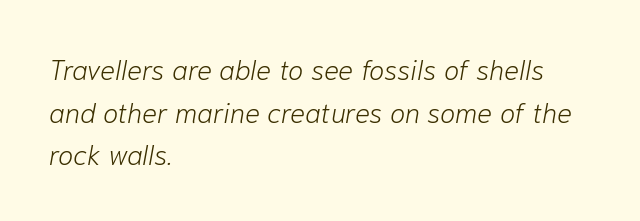
Q: Is the text bold? A: No.
Q: Is the text italic (slanted)? A: Yes, it leans right by about 10 degrees.
Q: Is the text underlined? A: No.
Q: How is the paragraph aligned? A: Left-aligned.
Q: Is the spacing between letters normal or unusually wide? A: Normal.
Q: Is the spacing between lines tight, normal or loose? A: Normal.
Q: Width (condensed, normal, or wide)? A: Normal.
Q: Stroke contrast? A: Low.
Q: x-height? A: Medium.
Q: Monospaced? A: No.
